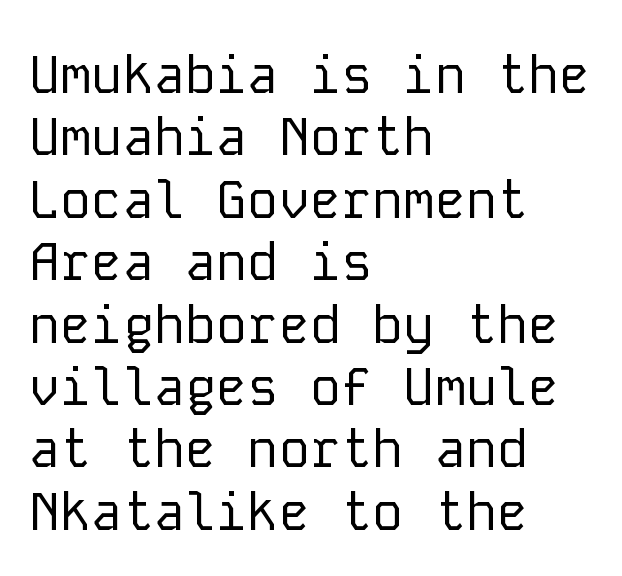
Beneath every word, the page is bare. Fixed-width glyphs throughout — classic coding-font behaviour. A typesetter would label this face a sans. A quiet, ordinary-to-light weight characterises the typeface.
